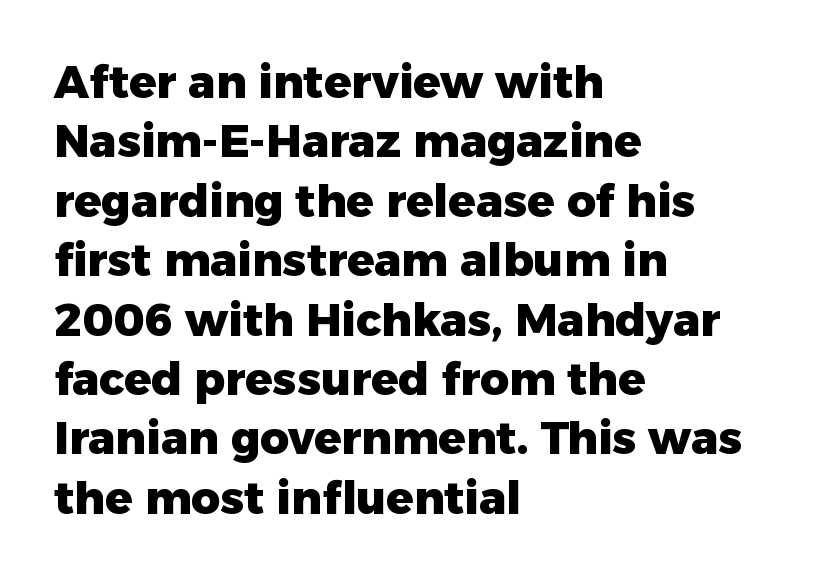
{"serif": "no", "italic": "no", "bold": "yes", "weight": "heavy", "width": "normal", "stroke_contrast": "low", "x_height": "medium", "monospaced": "no", "underline": "no", "align": "left", "line_spacing": "normal", "line_spacing_ratio": 1.32, "letter_spacing": "normal", "letter_spacing_em": 0.0, "glyph_px": 45}
